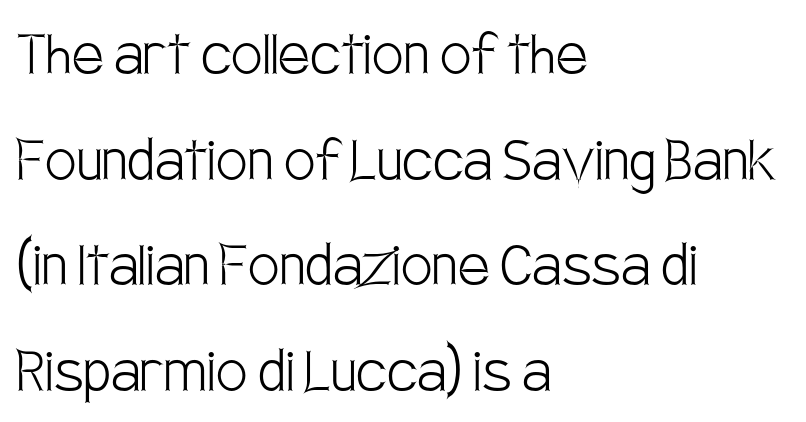
{"serif": "no", "italic": "no", "bold": "no", "weight": "light", "width": "condensed", "stroke_contrast": "low", "x_height": "large", "monospaced": "no", "underline": "no", "align": "left", "line_spacing": "normal", "line_spacing_ratio": 1.51, "letter_spacing": "normal", "letter_spacing_em": 0.0, "glyph_px": 70}
